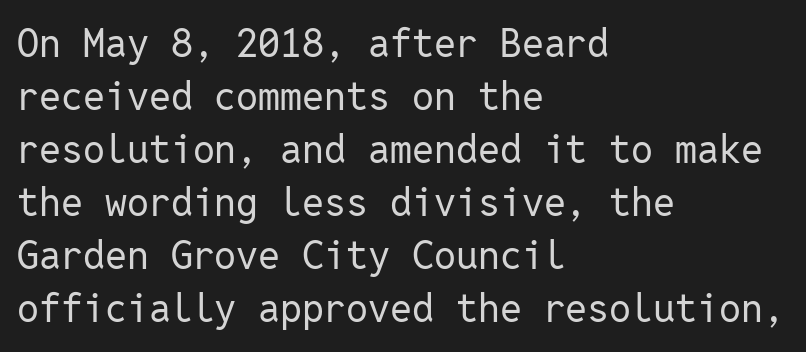
Q: Is the text bold? A: No.
Q: Is the text italic (slanted)? A: No, it is upright.
Q: Is the typeface a serif or a sans-serif typeface? A: Sans-serif.
Q: Is the text underlined? A: No.
Q: How is the paragraph aligned? A: Left-aligned.
Q: Is the spacing between letters normal or unusually wide? A: Normal.
Q: Is the spacing between lines tight, normal or loose? A: Normal.
Q: Width (condensed, normal, or wide)? A: Normal.
Q: Stroke contrast? A: Low.
Q: x-height? A: Medium.
Q: Monospaced? A: Yes.
